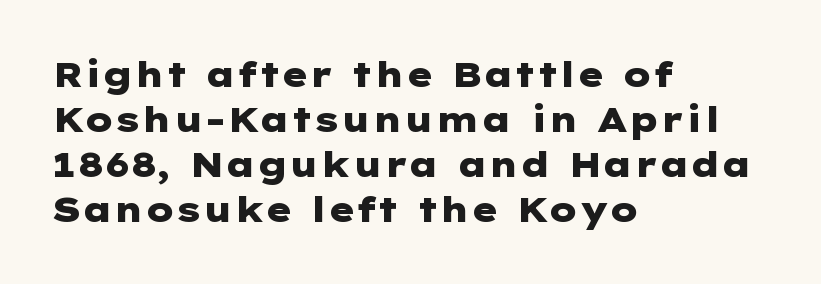
Q: Is the text bold? A: Yes.
Q: Is the text italic (slanted)? A: No, it is upright.
Q: Is the typeface a serif or a sans-serif typeface? A: Sans-serif.
Q: Is the text underlined? A: No.
Q: How is the paragraph aligned? A: Left-aligned.
Q: Is the spacing between letters normal or unusually wide? A: Normal.
Q: Is the spacing between lines tight, normal or loose? A: Normal.
Q: Width (condensed, normal, or wide)? A: Wide.
Q: Stroke contrast? A: Low.
Q: x-height? A: Medium.
